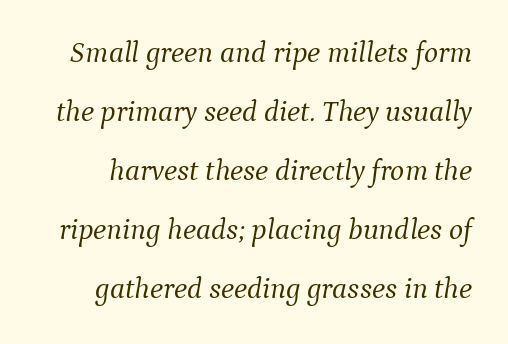
{"serif": "yes", "italic": "yes", "lean": "right", "slant_degrees": 9, "bold": "no", "weight": "light", "width": "normal", "stroke_contrast": "medium", "x_height": "medium", "monospaced": "no", "underline": "no", "line_spacing": "loose", "line_spacing_ratio": 1.97, "letter_spacing": "normal", "letter_spacing_em": 0.0, "glyph_px": 30}
